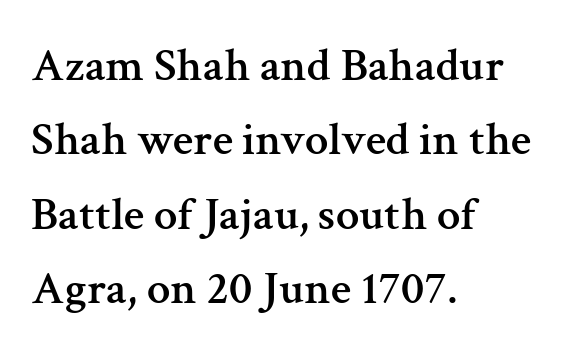
Q: Is the text italic (slanted)? A: No, it is upright.
Q: Is the typeface a serif or a sans-serif typeface? A: Serif.
Q: Is the text underlined? A: No.
Q: How is the paragraph aligned? A: Left-aligned.
Q: Is the spacing between letters normal or unusually wide? A: Normal.
Q: Is the spacing between lines tight, normal or loose? A: Normal.
Q: Width (condensed, normal, or wide)? A: Normal.
Q: Stroke contrast? A: Medium.
Q: x-height? A: Medium.
Q: Monospaced? A: No.
